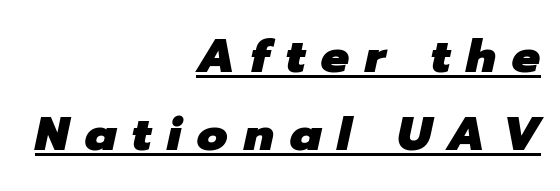
{"italic": "yes", "lean": "right", "slant_degrees": 12, "bold": "yes", "weight": "heavy", "width": "normal", "stroke_contrast": "low", "x_height": "medium", "monospaced": "no", "underline": "yes", "align": "right", "line_spacing": "normal", "line_spacing_ratio": 1.67, "letter_spacing": "wide", "letter_spacing_em": 0.34, "glyph_px": 47}
